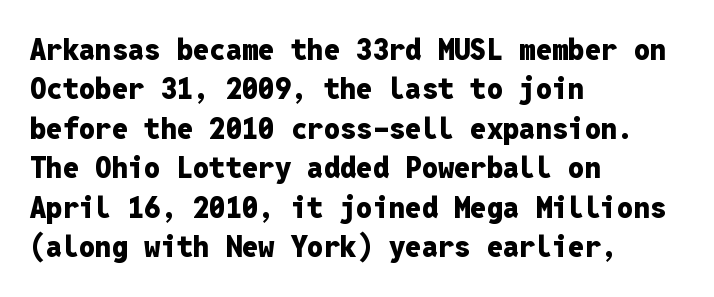
This is the regular roman posture of the typeface. Serifs: no, the terminals of the letterforms are clean. Whoever set this chose a conventional vertical rhythm. Thick stems and heavy bowls — unmistakably bold. Tracking here is standard; glyphs follow each other at the usual distance. The strip under each line holds only bare page.
